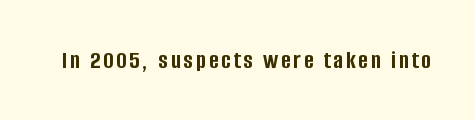
Heavy, bold letterforms. Tall strokes in this sample are plumb rather than angled. The strip under each line holds only bare page.
